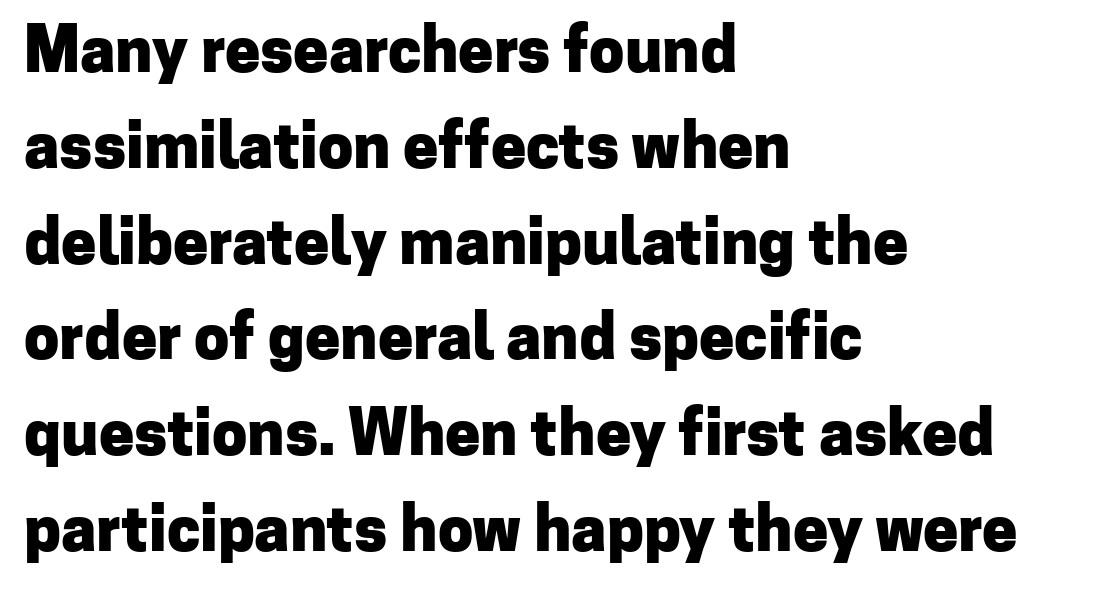
{"serif": "no", "italic": "no", "bold": "yes", "weight": "heavy", "width": "normal", "stroke_contrast": "low", "x_height": "medium", "monospaced": "no", "underline": "no", "align": "left", "line_spacing": "normal", "line_spacing_ratio": 1.52, "letter_spacing": "normal", "letter_spacing_em": 0.0, "glyph_px": 63}
